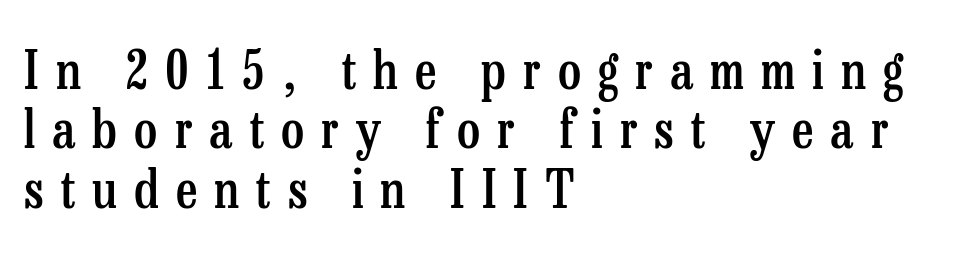
Summary of vertical rhythm: compact, with narrow interline spacing. Each letter's strokes conclude with small projecting serifs. Here the designer chose a conventional face with non-uniform glyph widths. Nope, not italic — everything's standing straight. The letters are spread apart with noticeably loose tracking. The string is rendered with underlining switched off.
